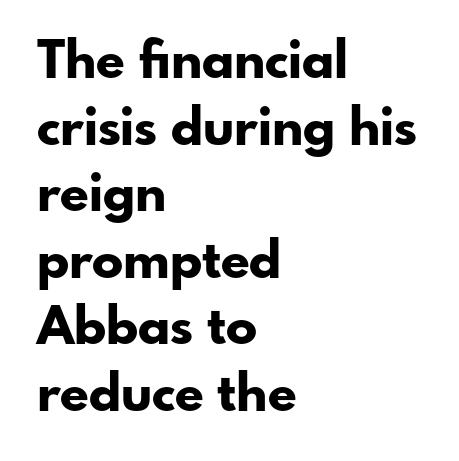
The rag falls on the right side of this text block. Ascenders rise straight up at ninety degrees. Normally led — the rows are evenly, conventionally spaced. The typeface chosen for these lines omits serifs.
